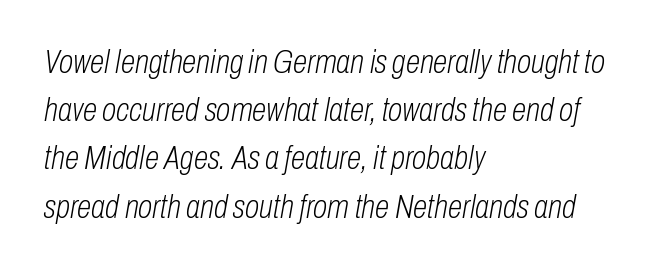
Rendered with sloped, italic letterforms. Each stroke keeps to a modest, everyday thickness or less. In CSS terms this would be text-align: left. Do the characters align in a grid? No, the font is proportional. Glyph-to-glyph distance matches everyday printed text.
